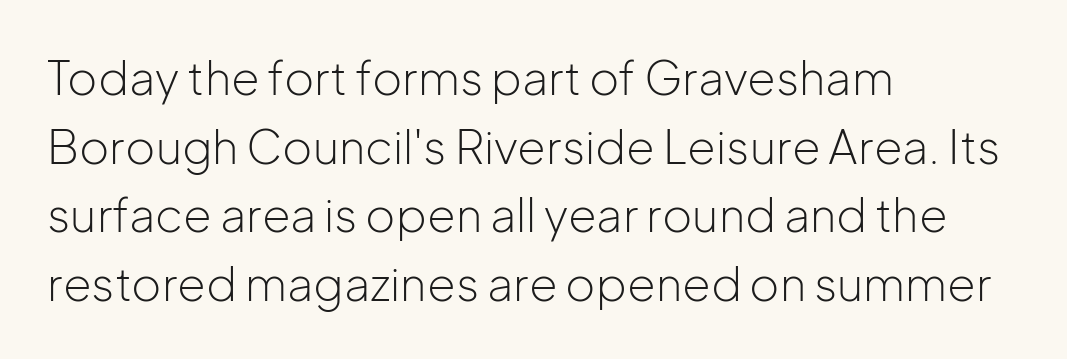
Ordinary non-slanted type is in use. Typographically, this falls in the sans-serif category. Plain, unruled lines of type. Character widths vary here, with narrow letters taking less room than wide ones.
